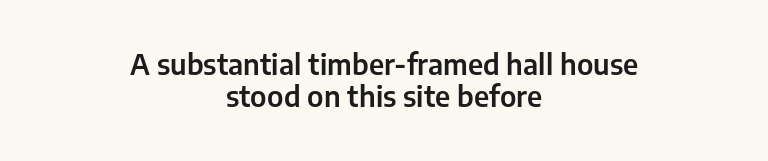
The image shows 28 px sans-serif type, upright; set centered, line spacing 1.16x, normal letter spacing, not underlined; low stroke contrast and a medium x-height.
